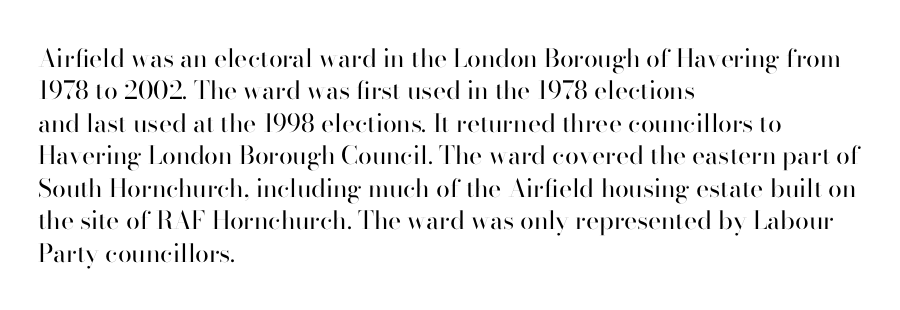
Q: Is the text bold? A: No.
Q: Is the text italic (slanted)? A: No, it is upright.
Q: Is the text underlined? A: No.
Q: How is the paragraph aligned? A: Left-aligned.
Q: Is the spacing between letters normal or unusually wide? A: Normal.
Q: Is the spacing between lines tight, normal or loose? A: Normal.
